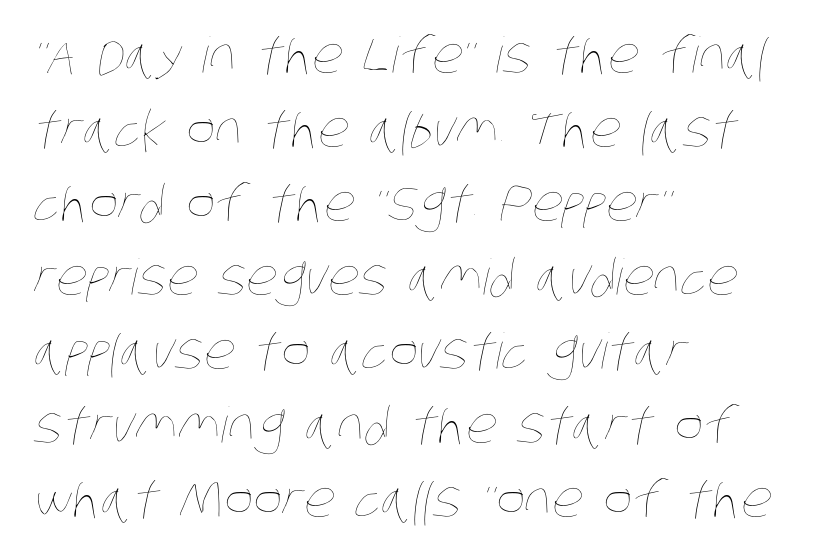
{"bold": "no", "weight": "thin", "width": "condensed", "stroke_contrast": "low", "x_height": "large", "monospaced": "no", "underline": "no", "align": "left", "line_spacing": "normal", "line_spacing_ratio": 1.51, "letter_spacing": "normal", "letter_spacing_em": 0.0, "glyph_px": 49}
